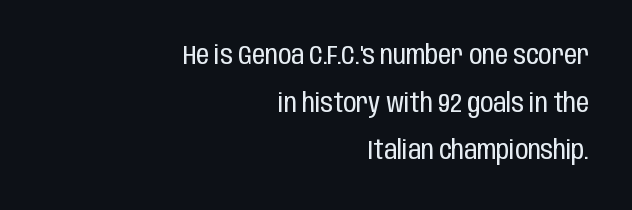
Q: Is the text bold? A: No.
Q: Is the text italic (slanted)? A: No, it is upright.
Q: Is the text underlined? A: No.
Q: How is the paragraph aligned? A: Right-aligned.
Q: Is the spacing between letters normal or unusually wide? A: Normal.
